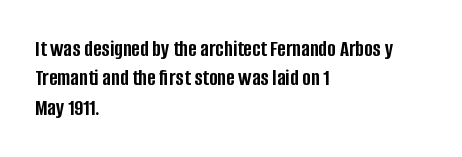
{"italic": "no", "bold": "yes", "underline": "no", "align": "left", "line_spacing": "normal", "line_spacing_ratio": 1.28, "letter_spacing": "normal", "letter_spacing_em": 0.0, "glyph_px": 23}
